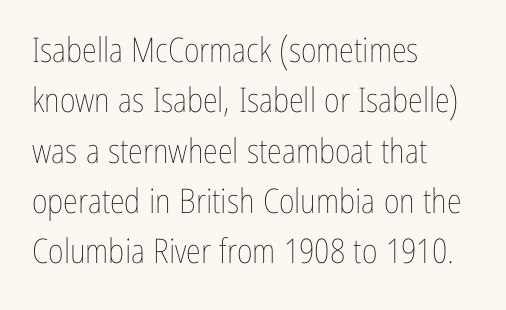
The image shows 34 px thin, condensed type, upright; set left-aligned, normal line spacing (1.48x), normal letter spacing, not underlined; low stroke contrast and a medium x-height.
